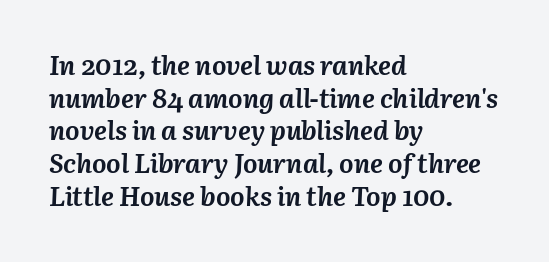
The typesetting leans heavy: a genuine bold. The lines are quadded left. The strip under each line holds only bare page. Caption: standard tracking, unaltered. In terms of posture, this sample is oblique.
